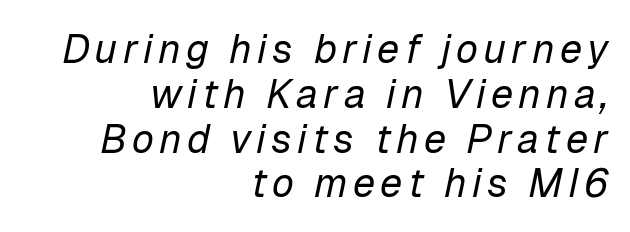
Weight: in the light-to-regular range. These lines huddle together more closely than default settings would place them. Italic? Definitely — the glyphs are oblique. The rag falls on the left side of this text block. Note the varied advance widths — an 'i' is clearly narrower than an 'm'.
